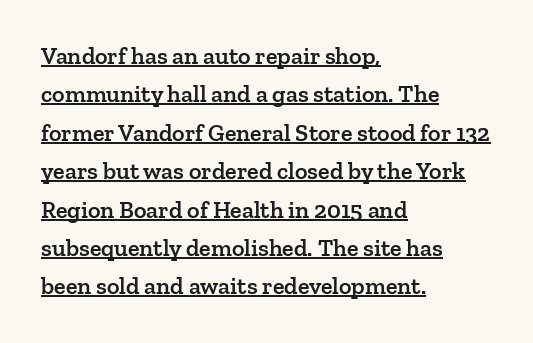
The image shows 24 px text type, upright; set left-aligned, normal line spacing (1.6x), normal letter spacing, underlined.
